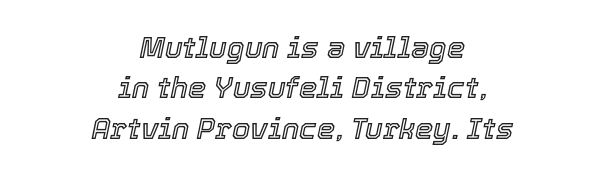
The image shows 29 px text type, italic (leaning right); set centered, normal line spacing (1.39x), normal letter spacing, not underlined; a medium x-height.
